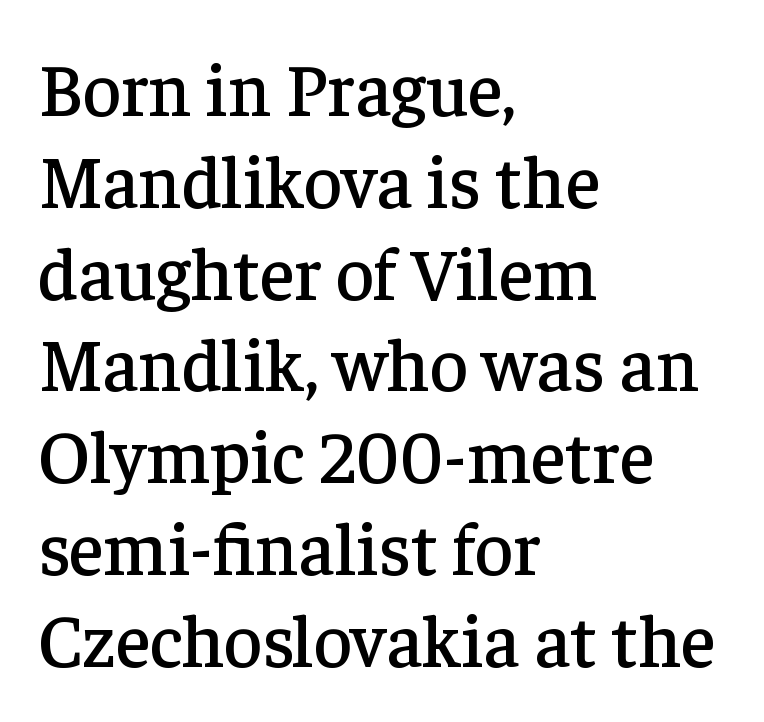
The image shows 74 px serif type, upright; set left-aligned, line spacing 1.24x, normal letter spacing, not underlined; low stroke contrast and a medium x-height.
